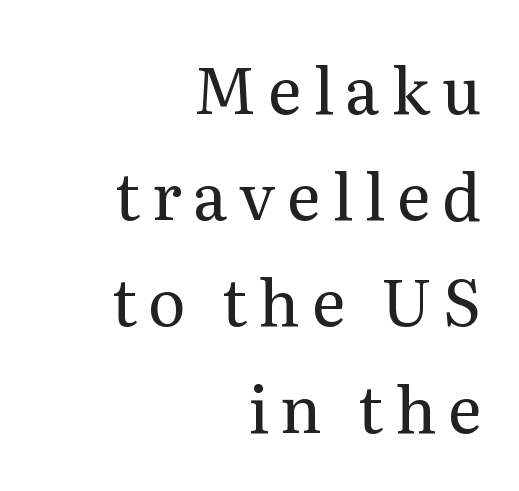
The image shows 64 px regular-weight serif type, upright; set right-aligned, normal line spacing (1.66x), not underlined; medium stroke contrast and a medium x-height.
